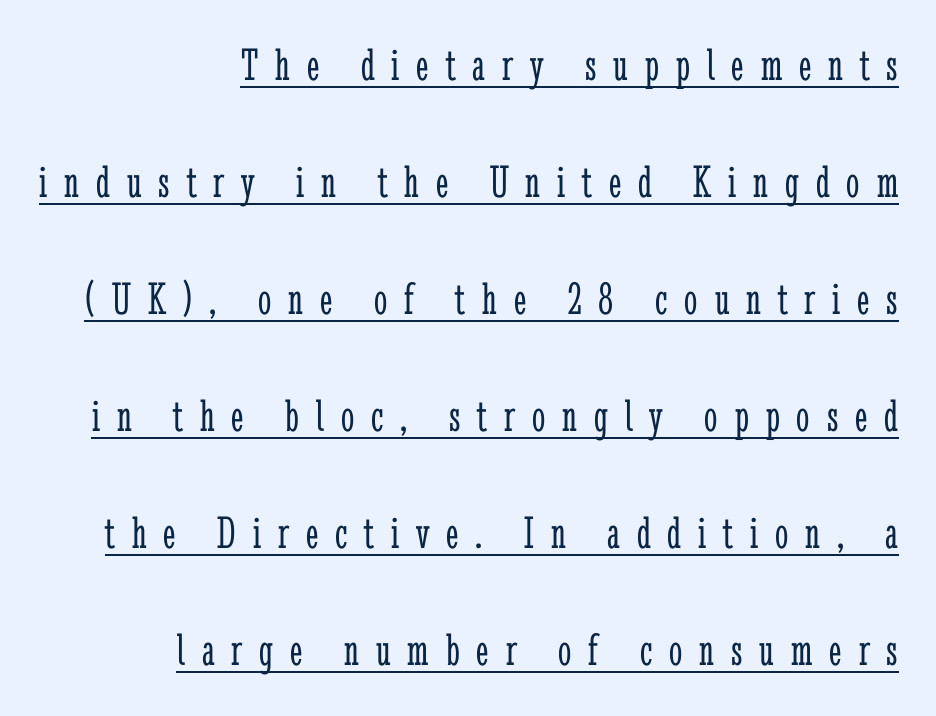
The image shows 47 px light, condensed serif type, upright; set right-aligned, loose line spacing (2.49x), unusually wide letter spacing (+0.36 em), underlined; low stroke contrast and a medium x-height.
